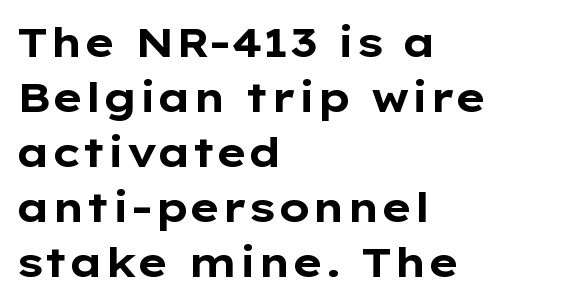
Q: Is the text bold? A: Yes.
Q: Is the text italic (slanted)? A: No, it is upright.
Q: Is the typeface a serif or a sans-serif typeface? A: Sans-serif.
Q: Is the text underlined? A: No.
Q: How is the paragraph aligned? A: Left-aligned.
Q: Is the spacing between letters normal or unusually wide? A: Normal.
Q: Is the spacing between lines tight, normal or loose? A: Normal.
Q: Width (condensed, normal, or wide)? A: Wide.
Q: Stroke contrast? A: Low.
Q: x-height? A: Medium.
Q: Monospaced? A: No.
